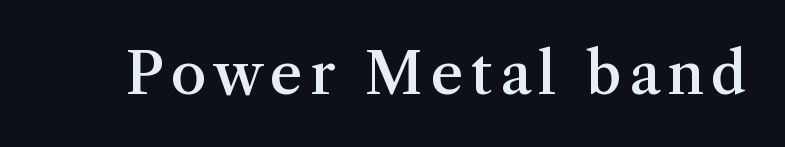
The image shows 57 px semibold serif type, upright; set not underlined; medium stroke contrast and a medium x-height.
